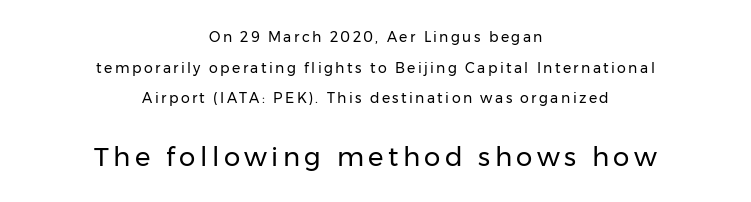
No heavy texture on the line: the type isn't bold. Every character sits straight up, as roman type does. Typeset on center — no edge is straight. What's the leading like? Stretched, with rows far apart. Lines of text with bare space underneath. Size hierarchy here favors the trailing block over the leading one.
